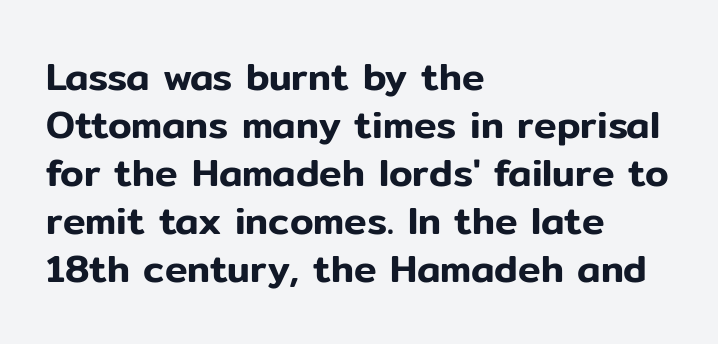
Q: Is the text italic (slanted)? A: No, it is upright.
Q: Is the typeface a serif or a sans-serif typeface? A: Sans-serif.
Q: Is the text underlined? A: No.
Q: How is the paragraph aligned? A: Left-aligned.
Q: Is the spacing between letters normal or unusually wide? A: Normal.
Q: Is the spacing between lines tight, normal or loose? A: Normal.
Q: Width (condensed, normal, or wide)? A: Normal.
Q: Stroke contrast? A: Low.
Q: x-height? A: Medium.
Q: Monospaced? A: No.
